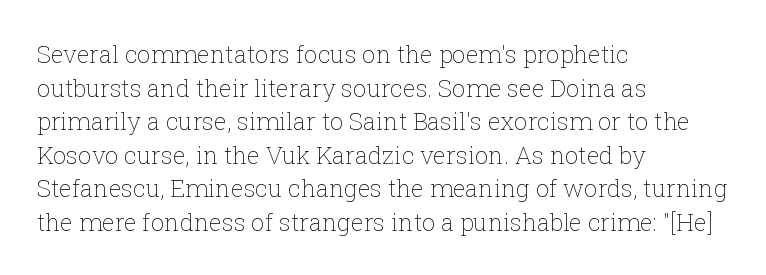
{"italic": "no", "bold": "no", "underline": "no", "align": "left", "line_spacing": "normal", "line_spacing_ratio": 1.4, "letter_spacing": "normal", "letter_spacing_em": 0.0, "glyph_px": 24}
